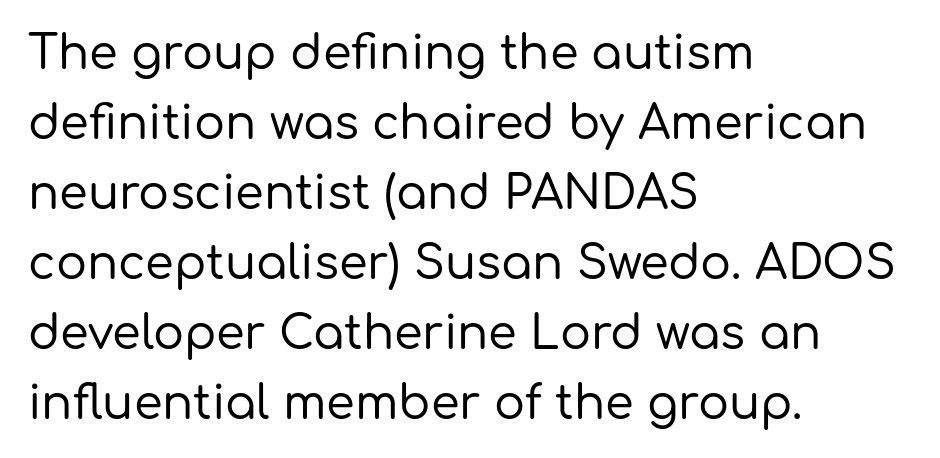
Q: Is the text italic (slanted)? A: No, it is upright.
Q: Is the typeface a serif or a sans-serif typeface? A: Sans-serif.
Q: Is the text underlined? A: No.
Q: How is the paragraph aligned? A: Left-aligned.
Q: Is the spacing between letters normal or unusually wide? A: Normal.
Q: Is the spacing between lines tight, normal or loose? A: Normal.
Q: Width (condensed, normal, or wide)? A: Normal.
Q: Stroke contrast? A: Low.
Q: x-height? A: Medium.
Q: Monospaced? A: No.
